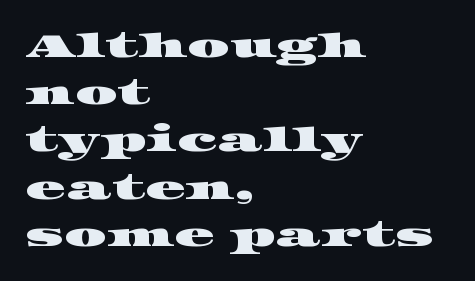
{"serif": "yes", "width": "wide", "stroke_contrast": "high", "x_height": "large", "monospaced": "no", "underline": "no", "align": "left", "line_spacing": "normal", "line_spacing_ratio": 1.43, "letter_spacing": "normal", "letter_spacing_em": 0.0, "glyph_px": 33}
